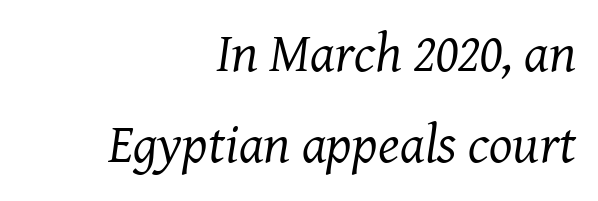
Note the varied advance widths — an 'i' is clearly narrower than an 'm'. Posture: slanted. Bold? No — there's no thickening of the strokes. The rendering keeps characters at their native spacing. Line ends are locked; line starts wander.
